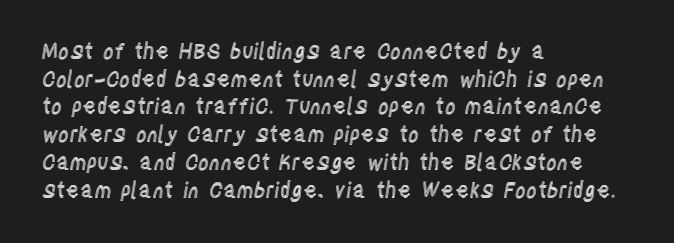
Decoration check: the copy has no underline. A normal amount of white space separates one row of letters from the next. The passage shown has conventional tracking throughout.
